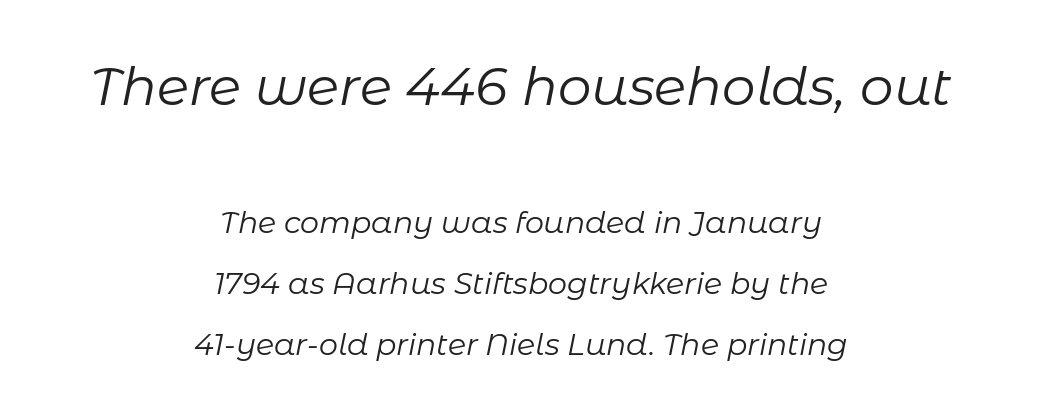
{"italic": "yes", "lean": "right", "slant_degrees": 11, "bold": "no", "weight": "regular", "width": "normal", "stroke_contrast": "low", "x_height": "medium", "monospaced": "no", "underline": "no", "align": "center", "line_spacing": "loose", "line_spacing_ratio": 2.03, "letter_spacing": "normal", "letter_spacing_em": 0.0, "larger_block": "first", "size_ratio": 1.77, "glyph_px": 53}
